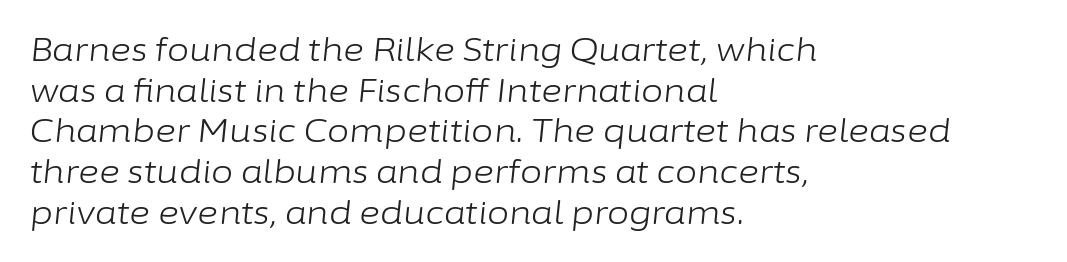
{"italic": "yes", "lean": "right", "slant_degrees": 6, "bold": "no", "weight": "light", "width": "normal", "stroke_contrast": "low", "x_height": "medium", "monospaced": "no", "underline": "no", "align": "left", "line_spacing": "normal", "line_spacing_ratio": 1.27, "letter_spacing": "normal", "letter_spacing_em": 0.0, "glyph_px": 32}
